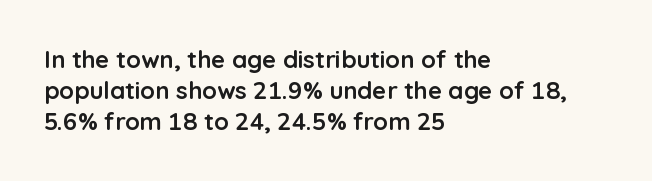
Every letter is thick-stroked: bold, no question. Line starts are locked; line ends wander. What's the leading like? Ordinary, nothing unusual. Glance below the letters and you will spot only blank space.
